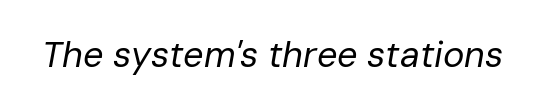
The image shows 36 px regular-weight type, italic (leaning right); set normal letter spacing, not underlined; low stroke contrast and a medium x-height.
